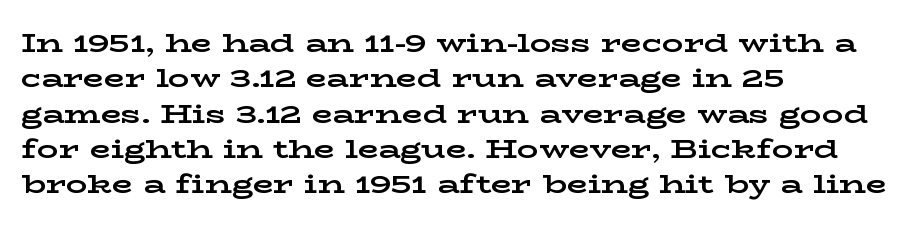
The image shows 27 px bold type, upright; set left-aligned, normal line spacing (1.31x), normal letter spacing, not underlined.
